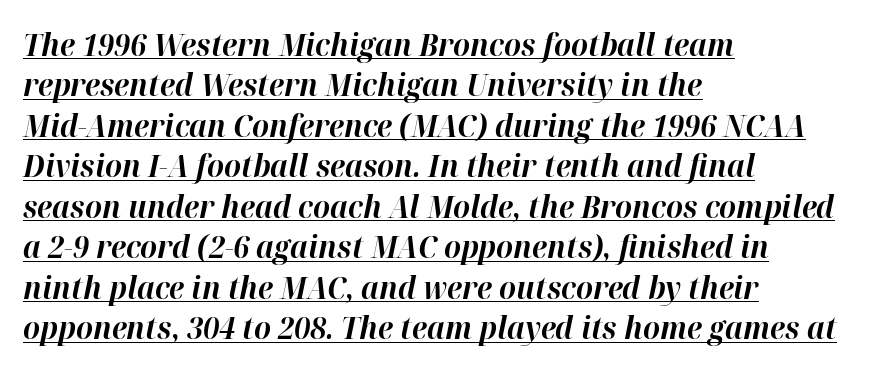
{"italic": "yes", "lean": "right", "slant_degrees": 12, "bold": "yes", "weight": "bold", "width": "normal", "stroke_contrast": "high", "x_height": "medium", "monospaced": "no", "underline": "yes", "align": "left", "line_spacing": "normal", "line_spacing_ratio": 1.35, "letter_spacing": "normal", "letter_spacing_em": 0.0, "glyph_px": 30}
